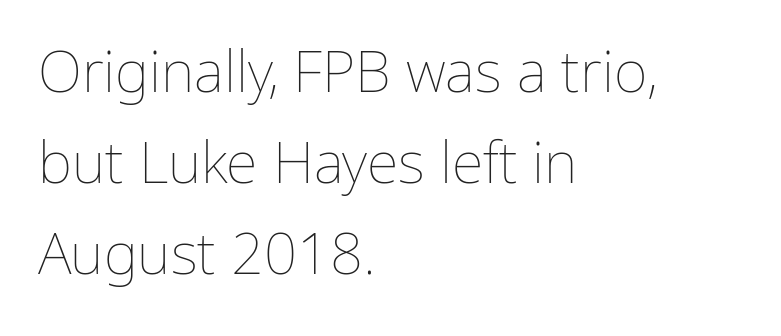
Q: Is the text bold? A: No.
Q: Is the text italic (slanted)? A: No, it is upright.
Q: Is the text underlined? A: No.
Q: How is the paragraph aligned? A: Left-aligned.
Q: Is the spacing between letters normal or unusually wide? A: Normal.
Q: Is the spacing between lines tight, normal or loose? A: Normal.
Q: Width (condensed, normal, or wide)? A: Normal.
Q: Stroke contrast? A: Low.
Q: x-height? A: Medium.
Q: Monospaced? A: No.
